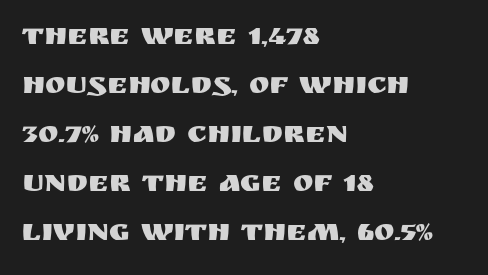
{"serif": "no", "italic": "no", "width": "normal", "stroke_contrast": "medium", "x_height": "large", "monospaced": "no", "underline": "no", "align": "left", "line_spacing": "normal", "line_spacing_ratio": 1.58, "letter_spacing": "normal", "letter_spacing_em": 0.0, "glyph_px": 31}
